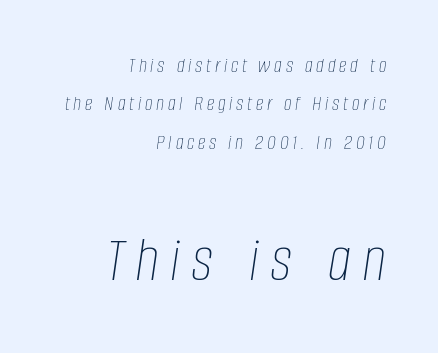
Q: Is the text bold? A: No.
Q: Is the text italic (slanted)? A: Yes, it leans right by about 8 degrees.
Q: Is the text underlined? A: No.
Q: How is the paragraph aligned? A: Right-aligned.
Q: Which block of text is set in a larger size, the first (top) or the second (bottom)? A: The second (bottom) one.
Q: Width (condensed, normal, or wide)? A: Condensed.
Q: Stroke contrast? A: Low.
Q: x-height? A: Large.
Q: Monospaced? A: No.
